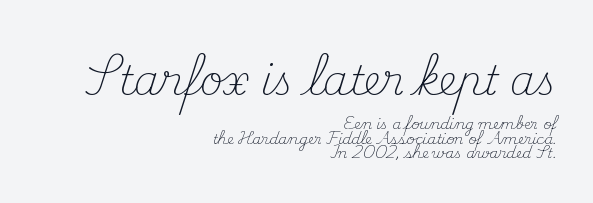
{"serif": "yes", "bold": "no", "weight": "light", "width": "normal", "stroke_contrast": "medium", "x_height": "small", "monospaced": "no", "underline": "no", "align": "right", "line_spacing": "tight", "line_spacing_ratio": 1.03, "letter_spacing": "normal", "letter_spacing_em": 0.0, "larger_block": "first", "size_ratio": 2.86, "glyph_px": 40}
